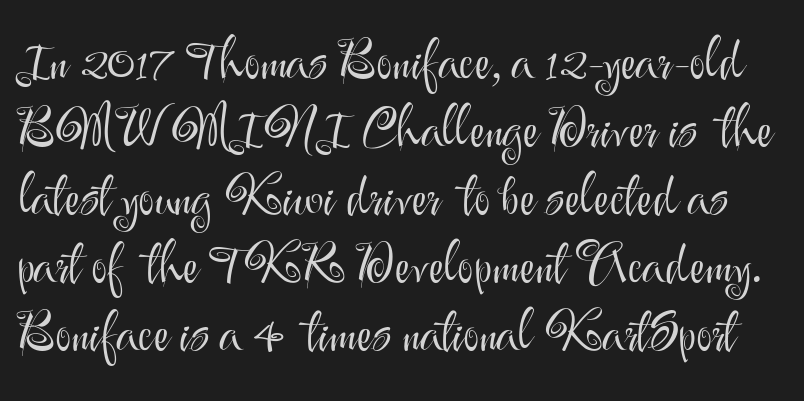
Q: Is the text bold? A: No.
Q: Is the typeface a serif or a sans-serif typeface? A: Sans-serif.
Q: Is the text underlined? A: No.
Q: Is the spacing between letters normal or unusually wide? A: Normal.
Q: Is the spacing between lines tight, normal or loose? A: Normal.
Q: Width (condensed, normal, or wide)? A: Normal.
Q: Stroke contrast? A: Medium.
Q: x-height? A: Small.
Q: Monospaced? A: No.
